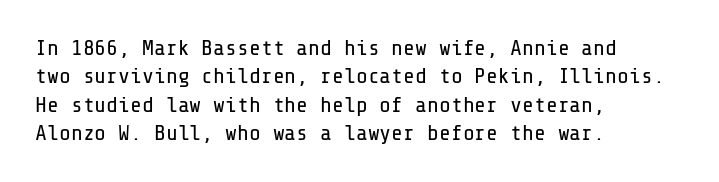
Rule under the text: the space is simply empty. Honestly, the letter spacing is just normal — you wouldn't notice it. The font's upright variant was chosen for this text. The strokes are not fattened; the text isn't bold. Layout note: lines flush left. The designer left line spacing at the default.
